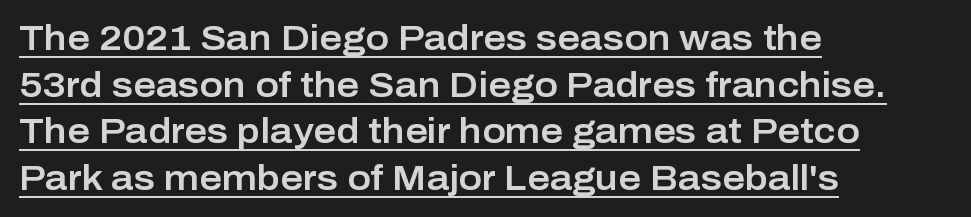
Q: Is the text italic (slanted)? A: No, it is upright.
Q: Is the typeface a serif or a sans-serif typeface? A: Sans-serif.
Q: Is the text underlined? A: Yes.
Q: How is the paragraph aligned? A: Left-aligned.
Q: Is the spacing between letters normal or unusually wide? A: Normal.
Q: Is the spacing between lines tight, normal or loose? A: Normal.
Q: Width (condensed, normal, or wide)? A: Normal.
Q: Stroke contrast? A: Low.
Q: x-height? A: Medium.
Q: Monospaced? A: No.
